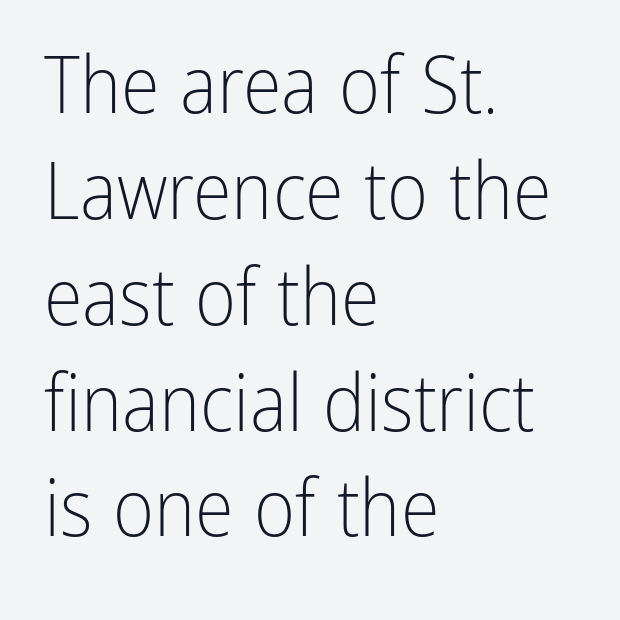
{"serif": "no", "italic": "no", "bold": "no", "weight": "light", "width": "condensed", "stroke_contrast": "low", "x_height": "medium", "monospaced": "no", "underline": "no", "align": "left", "line_spacing": "normal", "line_spacing_ratio": 1.34, "letter_spacing": "normal", "letter_spacing_em": 0.0, "glyph_px": 79}
